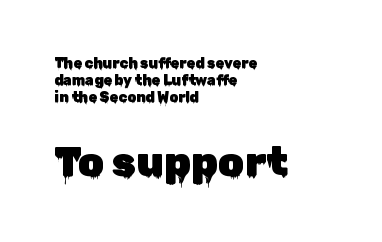
Nothing sits at the stroke ends, so this counts as sans-serif. Every character sits straight up, as roman type does. These two chunks differ in scale, with the bottom chunk taking the larger measure. Horizontally, the lines are justified to the leading edge only.
